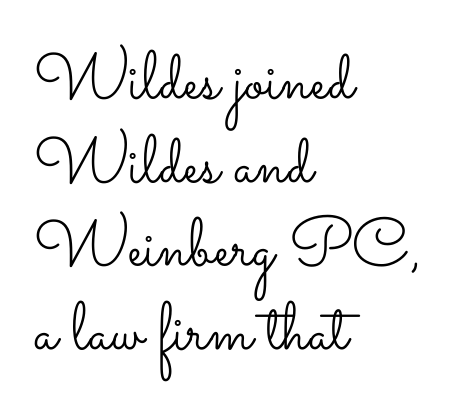
{"bold": "no", "weight": "light", "width": "wide", "stroke_contrast": "low", "x_height": "small", "monospaced": "no", "underline": "no", "align": "left", "line_spacing_ratio": 1.23, "letter_spacing": "normal", "letter_spacing_em": 0.0, "glyph_px": 68}
